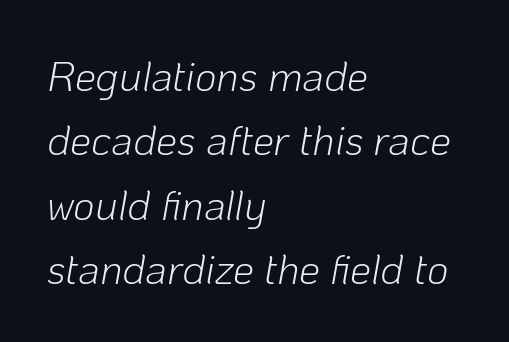
Q: Is the text bold? A: No.
Q: Is the text italic (slanted)? A: Yes, it leans right by about 10 degrees.
Q: Is the text underlined? A: No.
Q: How is the paragraph aligned? A: Left-aligned.
Q: Is the spacing between letters normal or unusually wide? A: Normal.
Q: Is the spacing between lines tight, normal or loose? A: Normal.
Q: Width (condensed, normal, or wide)? A: Normal.
Q: Stroke contrast? A: Low.
Q: x-height? A: Medium.
Q: Monospaced? A: No.
